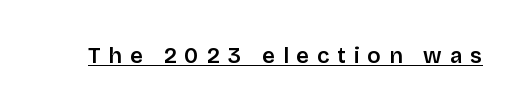
The image shows 22 px text type, upright; set unusually wide letter spacing (+0.36 em), underlined.
